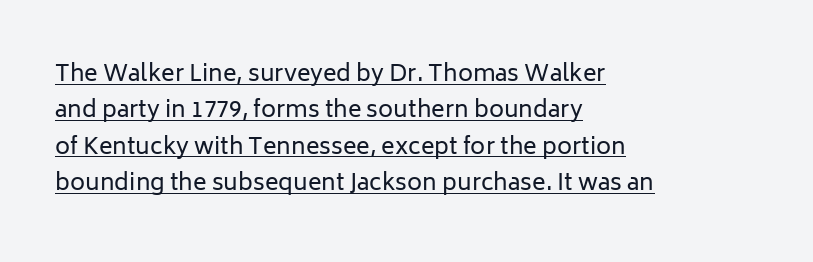
The image shows 23 px text type, upright; set left-aligned, normal line spacing (1.58x), normal letter spacing, underlined.
